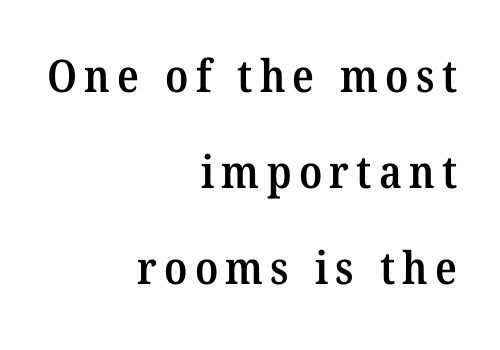
{"serif": "yes", "bold": "semi", "weight": "semibold", "width": "normal", "stroke_contrast": "medium", "x_height": "medium", "monospaced": "no", "underline": "no", "align": "right", "line_spacing": "loose", "line_spacing_ratio": 2.13, "glyph_px": 45}
